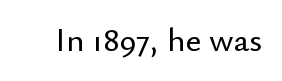
The image shows 34 px sans-serif type, upright; set normal letter spacing, not underlined; low stroke contrast and a small x-height.
